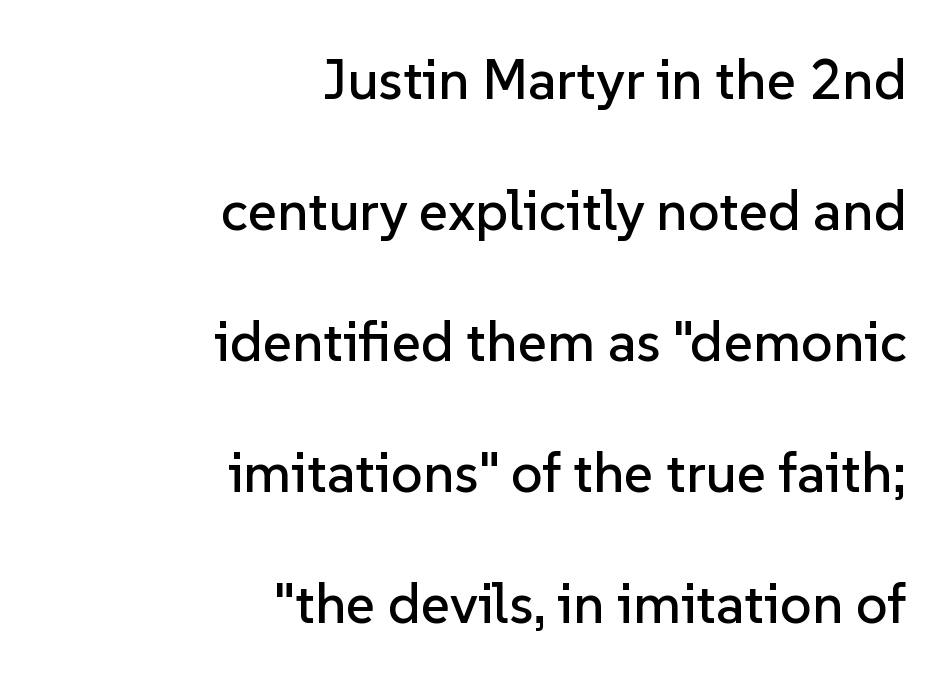
Q: Is the text italic (slanted)? A: No, it is upright.
Q: Is the typeface a serif or a sans-serif typeface? A: Sans-serif.
Q: Is the text underlined? A: No.
Q: How is the paragraph aligned? A: Right-aligned.
Q: Is the spacing between letters normal or unusually wide? A: Normal.
Q: Is the spacing between lines tight, normal or loose? A: Loose.
Q: Width (condensed, normal, or wide)? A: Normal.
Q: Stroke contrast? A: Low.
Q: x-height? A: Medium.
Q: Monospaced? A: No.
